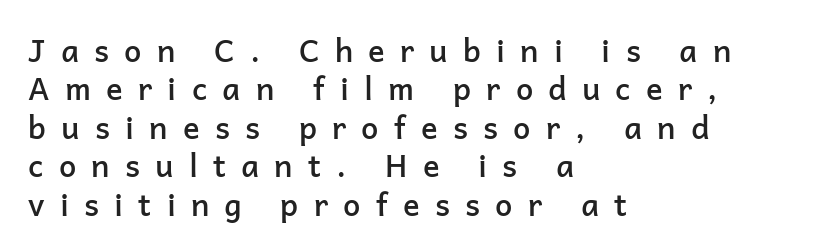
Q: Is the text bold? A: Semi-bold.
Q: Is the text italic (slanted)? A: No, it is upright.
Q: Is the typeface a serif or a sans-serif typeface? A: Sans-serif.
Q: Is the text underlined? A: No.
Q: How is the paragraph aligned? A: Left-aligned.
Q: Is the spacing between letters normal or unusually wide? A: Unusually wide.
Q: Width (condensed, normal, or wide)? A: Normal.
Q: Stroke contrast? A: Low.
Q: x-height? A: Medium.
Q: Monospaced? A: No.
